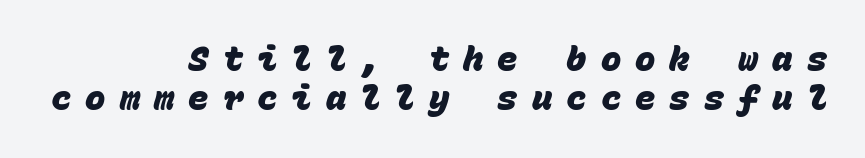
The image shows 34 px heavy sans-serif type, monospaced; set right-aligned, line spacing 1.16x, unusually wide letter spacing (+0.41 em), not underlined; low stroke contrast and a large x-height.
